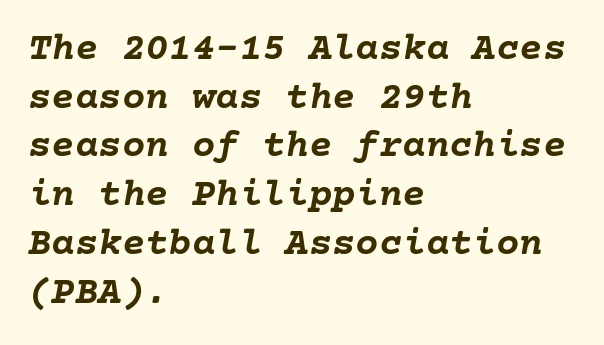
{"italic": "yes", "lean": "right", "slant_degrees": 10, "bold": "yes", "weight": "semibold", "width": "normal", "stroke_contrast": "low", "x_height": "medium", "underline": "no", "align": "left", "line_spacing": "normal", "line_spacing_ratio": 1.25, "letter_spacing": "normal", "letter_spacing_em": 0.0, "glyph_px": 39}
